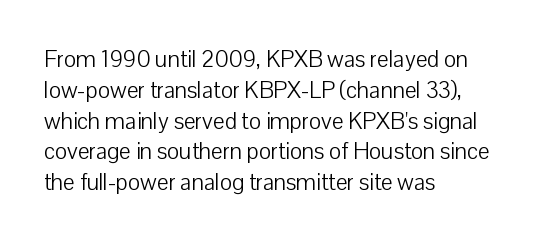
Q: Is the text bold? A: No.
Q: Is the text italic (slanted)? A: No, it is upright.
Q: Is the text underlined? A: No.
Q: How is the paragraph aligned? A: Left-aligned.
Q: Is the spacing between letters normal or unusually wide? A: Normal.
Q: Is the spacing between lines tight, normal or loose? A: Normal.
